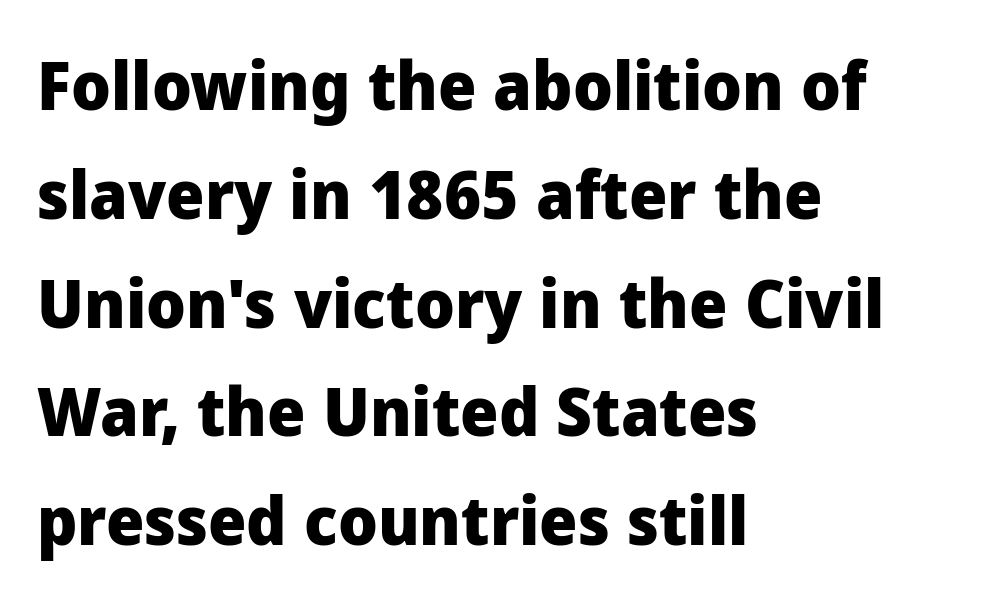
Q: Is the text bold? A: Yes.
Q: Is the text italic (slanted)? A: No, it is upright.
Q: Is the typeface a serif or a sans-serif typeface? A: Sans-serif.
Q: Is the text underlined? A: No.
Q: How is the paragraph aligned? A: Left-aligned.
Q: Is the spacing between letters normal or unusually wide? A: Normal.
Q: Is the spacing between lines tight, normal or loose? A: Normal.
Q: Width (condensed, normal, or wide)? A: Normal.
Q: Stroke contrast? A: Low.
Q: x-height? A: Medium.
Q: Monospaced? A: No.
